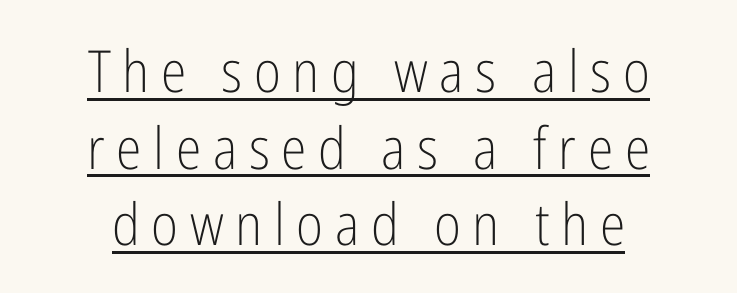
The image shows 58 px light, condensed sans-serif type, upright; set centered, normal line spacing (1.32x), unusually wide letter spacing (+0.2 em), underlined; low stroke contrast and a medium x-height.
